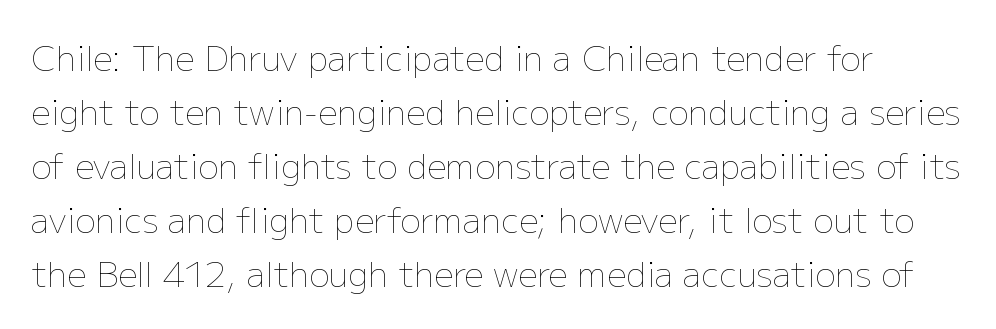
{"italic": "no", "bold": "no", "weight": "thin", "width": "normal", "stroke_contrast": "low", "x_height": "medium", "monospaced": "no", "underline": "no", "line_spacing": "normal", "line_spacing_ratio": 1.59, "letter_spacing": "normal", "letter_spacing_em": 0.0, "glyph_px": 34}
